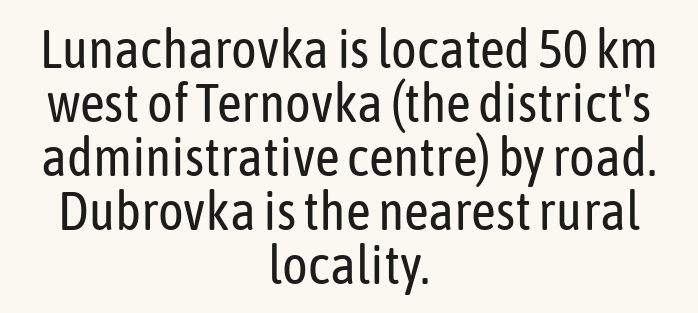
Q: Is the text bold? A: No.
Q: Is the text italic (slanted)? A: No, it is upright.
Q: Is the typeface a serif or a sans-serif typeface? A: Sans-serif.
Q: Is the text underlined? A: No.
Q: How is the paragraph aligned? A: Centered.
Q: Is the spacing between letters normal or unusually wide? A: Normal.
Q: Is the spacing between lines tight, normal or loose? A: Tight.
Q: Width (condensed, normal, or wide)? A: Condensed.
Q: Stroke contrast? A: Low.
Q: x-height? A: Medium.
Q: Monospaced? A: No.
